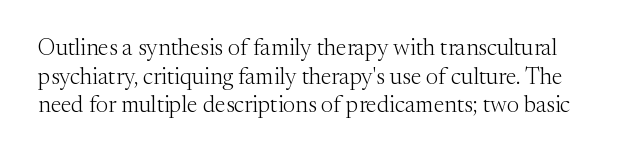
Q: Is the text bold? A: No.
Q: Is the text italic (slanted)? A: No, it is upright.
Q: Is the text underlined? A: No.
Q: Is the spacing between letters normal or unusually wide? A: Normal.
Q: Is the spacing between lines tight, normal or loose? A: Normal.
